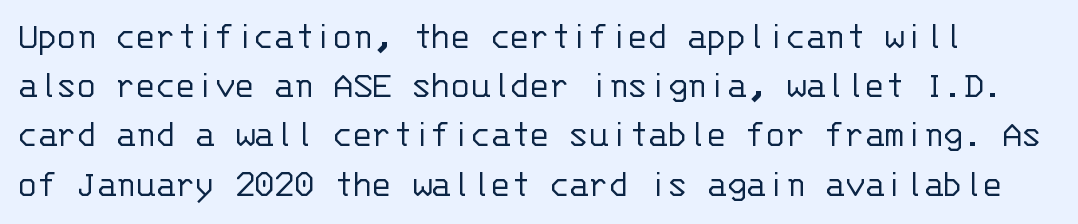
The image shows 40 px light sans-serif type, upright, monospaced; set line spacing 1.23x, normal letter spacing, not underlined; low stroke contrast and a large x-height.
